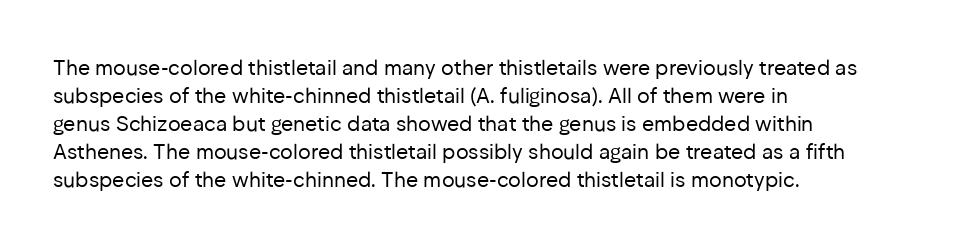
{"italic": "no", "bold": "no", "underline": "no", "align": "left", "line_spacing": "normal", "line_spacing_ratio": 1.33, "letter_spacing": "normal", "letter_spacing_em": 0.0, "glyph_px": 21}
